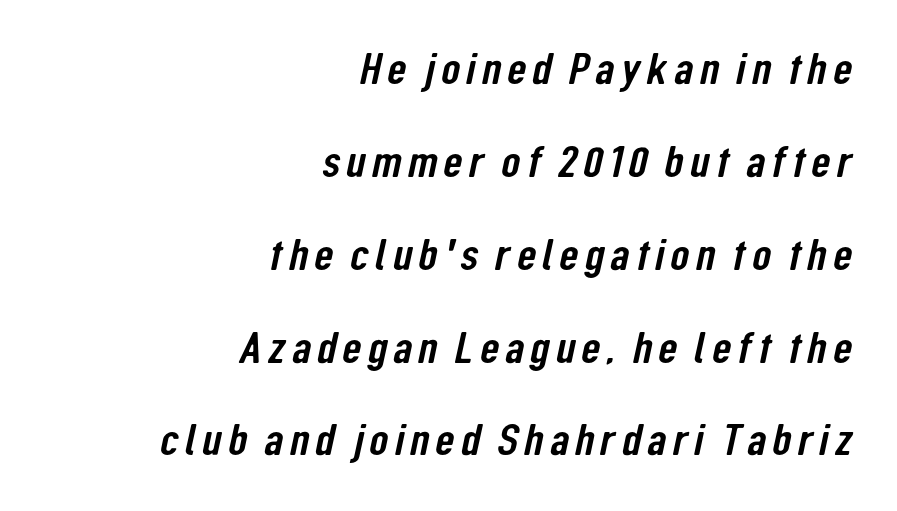
Q: Is the typeface a serif or a sans-serif typeface? A: Sans-serif.
Q: Is the text underlined? A: No.
Q: How is the paragraph aligned? A: Right-aligned.
Q: Is the spacing between lines tight, normal or loose? A: Loose.
Q: Width (condensed, normal, or wide)? A: Condensed.
Q: Stroke contrast? A: Low.
Q: x-height? A: Medium.
Q: Monospaced? A: No.
